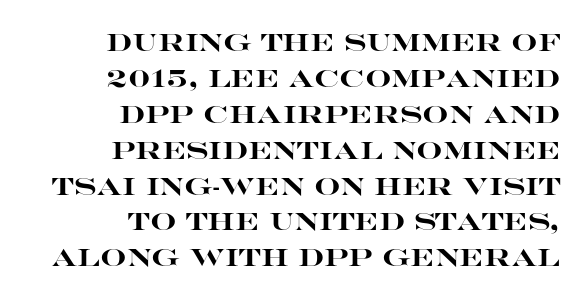
Compared with an ordinary text face, these strokes are far heavier — a full bold. Italic? Not at all — the glyphs are vertical. The ragged edge is on the left, which tells us the setting is flush right. Unmarked baselines from the first word to the last. The gaps between neighbouring characters are ordinary and unremarkable.
